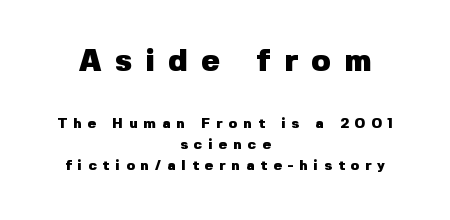
A dark, heavy texture on the line: the type is bold. When letters stand straight like this, we call the style roman or upright. The paragraph shown floats in the horizontal middle. Here the designer chose a conventional face with non-uniform glyph widths. Caption: upper text group enlarged, lower text group reduced.
